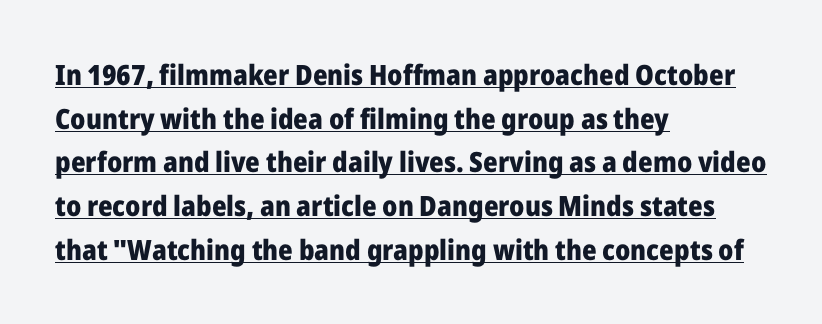
The rendering uses the underline text-decoration. Regarding serifs, this sample does without them. If you measured baseline to baseline, you'd find a middling distance. Here the designer chose a conventional face with non-uniform glyph widths. These words are printed bold, with thick strokes throughout. These lines are set flush left with a ragged right edge.
